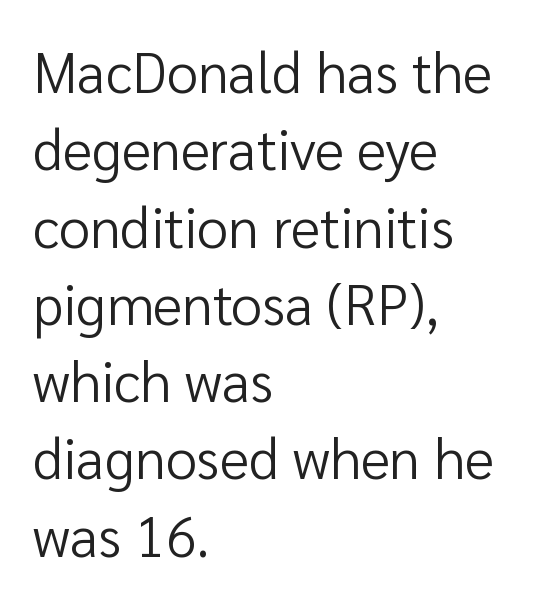
The image shows 56 px regular-weight sans-serif type, upright; set left-aligned, normal line spacing (1.38x), normal letter spacing, not underlined; low stroke contrast and a medium x-height.
